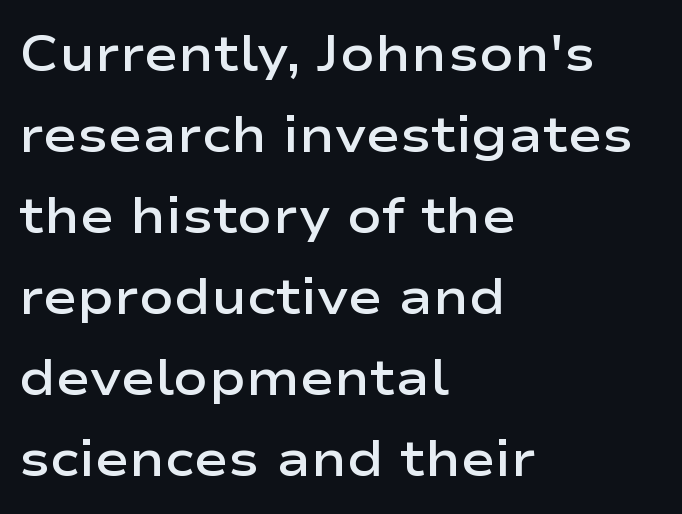
Note the varied advance widths — an 'i' is clearly narrower than an 'm'. Caption: multi-line text, flush left, ragged right. Spacing between characters is what you'd get straight out of the box. Vertical spacing — default. Font category for this specimen: sans-serif. The letters are semibold — heavier than regular but short of a full bold.
